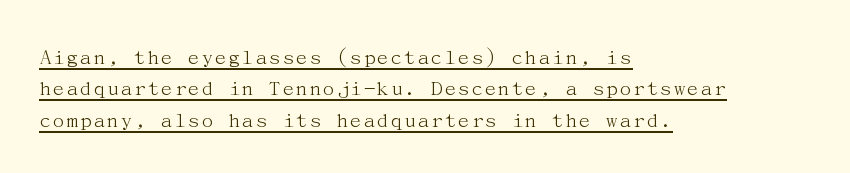
Q: Is the text bold? A: No.
Q: Is the text italic (slanted)? A: No, it is upright.
Q: Is the text underlined? A: Yes.
Q: How is the paragraph aligned? A: Left-aligned.
Q: Is the spacing between letters normal or unusually wide? A: Normal.
Q: Is the spacing between lines tight, normal or loose? A: Normal.
